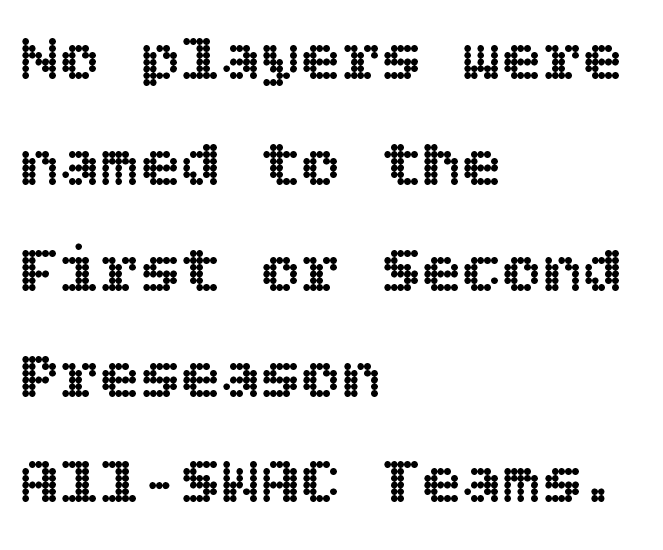
{"italic": "no", "width": "normal", "x_height": "large", "underline": "no", "align": "left", "line_spacing": "normal", "line_spacing_ratio": 1.58, "letter_spacing": "normal", "letter_spacing_em": 0.0, "glyph_px": 67}
